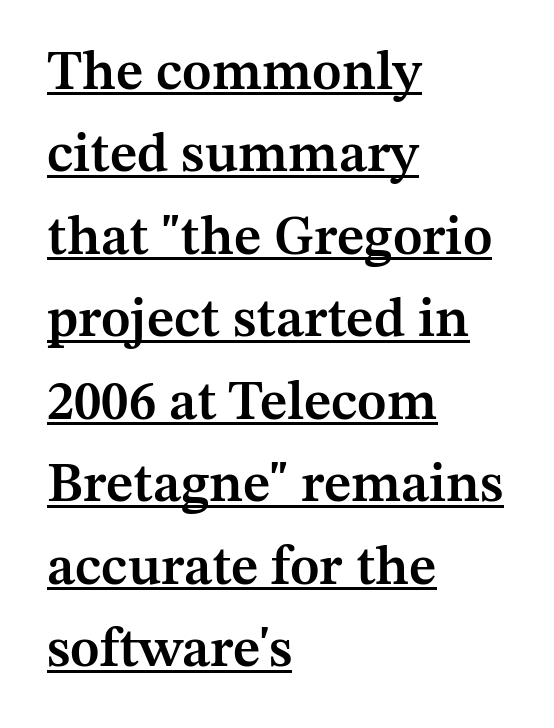
The image shows 55 px semibold serif type, upright; set left-aligned, normal line spacing (1.5x), normal letter spacing, underlined; medium stroke contrast and a medium x-height.
